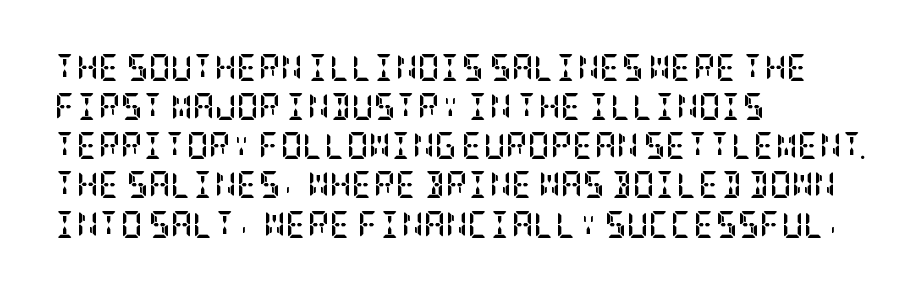
Q: Is the text bold? A: Yes.
Q: Is the text italic (slanted)? A: No, it is upright.
Q: Is the text underlined? A: No.
Q: How is the paragraph aligned? A: Left-aligned.
Q: Is the spacing between letters normal or unusually wide? A: Normal.
Q: Is the spacing between lines tight, normal or loose? A: Normal.
